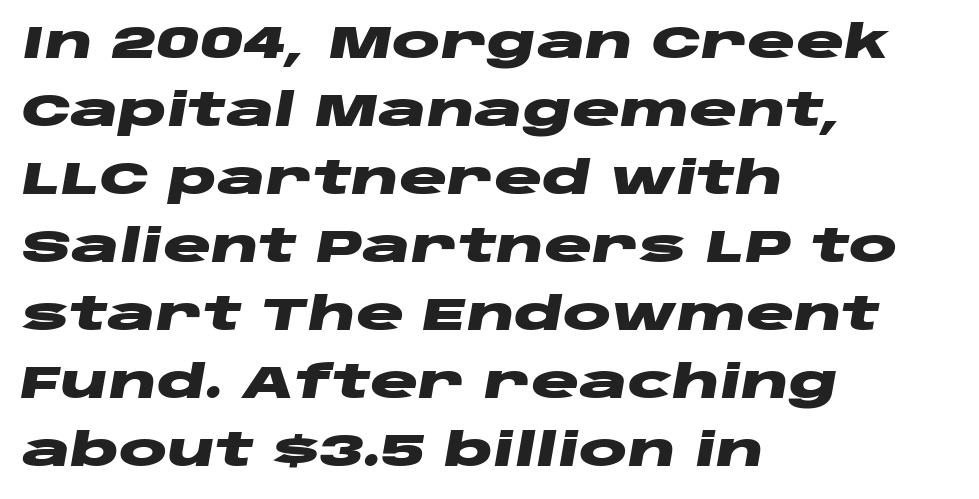
Q: Is the text bold? A: Yes.
Q: Is the text italic (slanted)? A: Yes, it leans right by about 10 degrees.
Q: Is the text underlined? A: No.
Q: How is the paragraph aligned? A: Left-aligned.
Q: Is the spacing between letters normal or unusually wide? A: Normal.
Q: Is the spacing between lines tight, normal or loose? A: Normal.
Q: Width (condensed, normal, or wide)? A: Wide.
Q: Stroke contrast? A: Low.
Q: x-height? A: Large.
Q: Monospaced? A: No.
